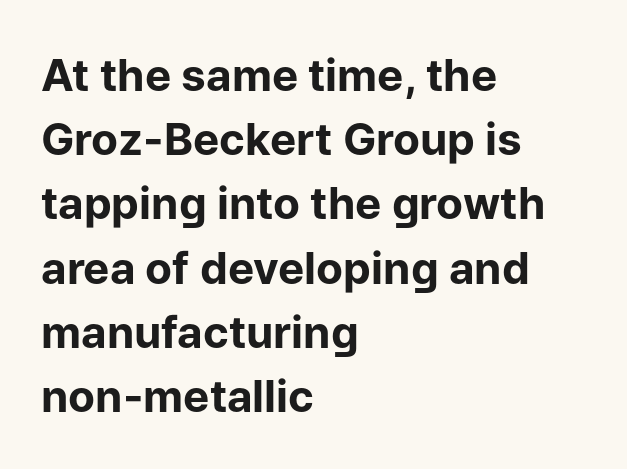
These lines carry a lot of weight — the face is fully bold. These lines sit exactly where default settings would place them. Type without underlining. This is roman type, the default non-slanted kind. Nothing sits at the stroke ends, so this counts as sans-serif. Line beginnings align vertically; line endings do not.
